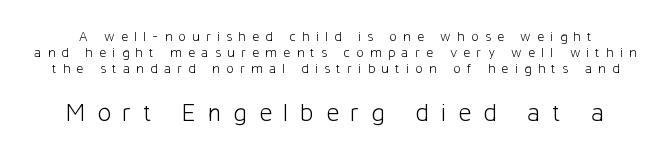
{"italic": "no", "bold": "no", "underline": "no", "line_spacing": "tight", "line_spacing_ratio": 1.13, "letter_spacing": "wide", "letter_spacing_em": 0.44, "larger_block": "second", "size_ratio": 1.86, "glyph_px": 26}
